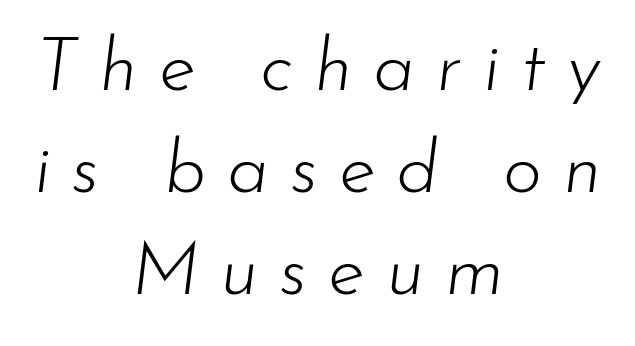
Q: Is the text bold? A: No.
Q: Is the text italic (slanted)? A: Yes, it leans right by about 7 degrees.
Q: Is the text underlined? A: No.
Q: How is the paragraph aligned? A: Centered.
Q: Is the spacing between letters normal or unusually wide? A: Unusually wide.
Q: Is the spacing between lines tight, normal or loose? A: Normal.
Q: Width (condensed, normal, or wide)? A: Normal.
Q: Stroke contrast? A: Low.
Q: x-height? A: Small.
Q: Monospaced? A: No.
